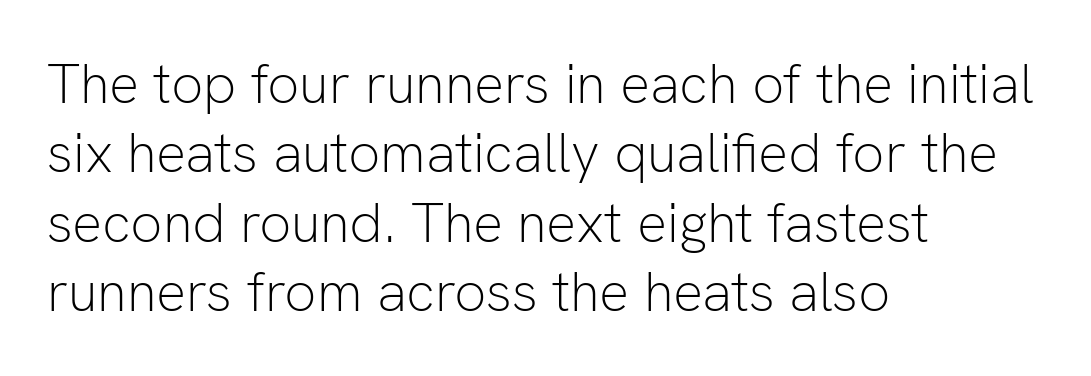
The image shows 56 px light sans-serif type, upright; set left-aligned, line spacing 1.24x, normal letter spacing, not underlined; low stroke contrast and a medium x-height.
